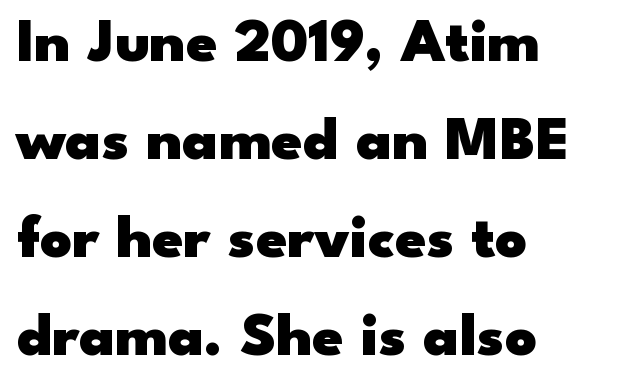
The image shows 62 px heavy, wide sans-serif type, upright; set left-aligned, normal line spacing (1.58x), normal letter spacing, not underlined; low stroke contrast and a small x-height.
